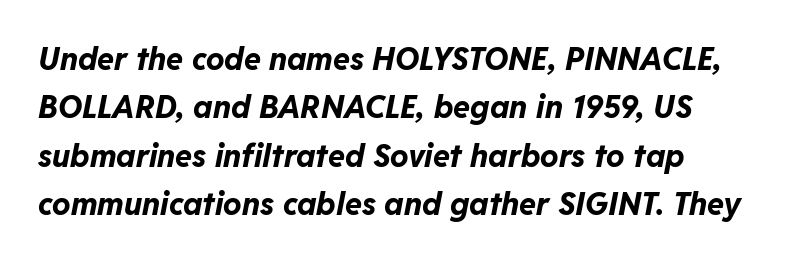
Q: Is the text bold? A: Yes.
Q: Is the text italic (slanted)? A: Yes, it leans right by about 11 degrees.
Q: Is the text underlined? A: No.
Q: How is the paragraph aligned? A: Left-aligned.
Q: Is the spacing between letters normal or unusually wide? A: Normal.
Q: Is the spacing between lines tight, normal or loose? A: Normal.
Q: Width (condensed, normal, or wide)? A: Normal.
Q: Stroke contrast? A: Low.
Q: x-height? A: Medium.
Q: Monospaced? A: No.
